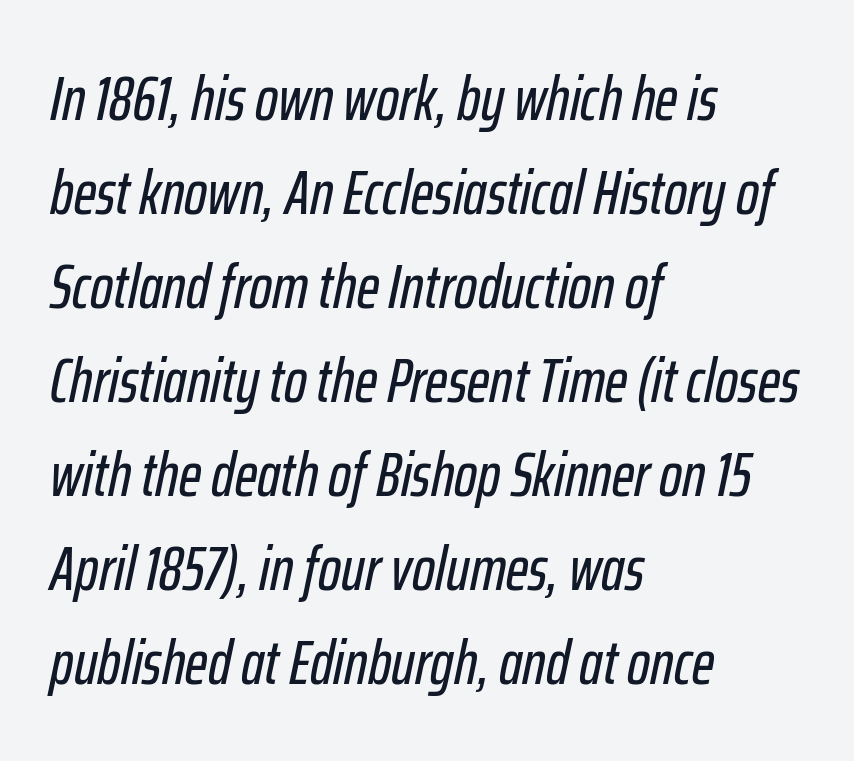
{"italic": "yes", "lean": "right", "slant_degrees": 12, "width": "condensed", "stroke_contrast": "low", "x_height": "medium", "monospaced": "no", "underline": "no", "align": "left", "line_spacing": "normal", "line_spacing_ratio": 1.54, "letter_spacing": "normal", "letter_spacing_em": 0.0, "glyph_px": 61}
